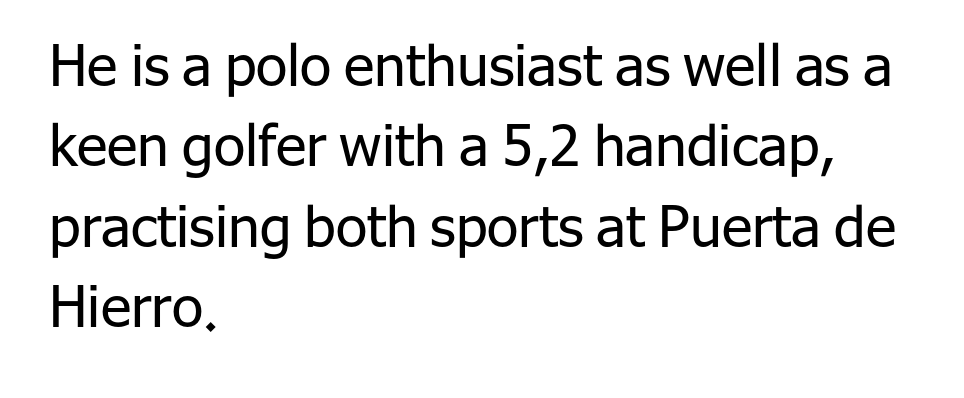
{"serif": "no", "italic": "no", "bold": "no", "weight": "regular", "width": "normal", "stroke_contrast": "low", "x_height": "medium", "monospaced": "no", "underline": "no", "align": "left", "line_spacing": "normal", "line_spacing_ratio": 1.41, "letter_spacing": "normal", "letter_spacing_em": 0.0, "glyph_px": 57}
